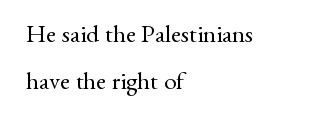
Q: Is the text bold? A: No.
Q: Is the text italic (slanted)? A: No, it is upright.
Q: Is the text underlined? A: No.
Q: How is the paragraph aligned? A: Left-aligned.
Q: Is the spacing between letters normal or unusually wide? A: Normal.
